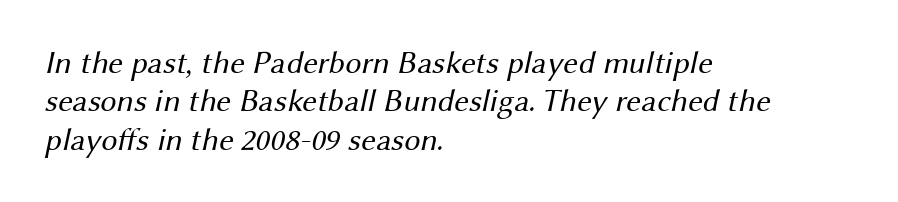
The image shows 32 px regular-weight sans-serif type; set left-aligned, line spacing 1.2x, normal letter spacing, not underlined; medium stroke contrast and a medium x-height.
